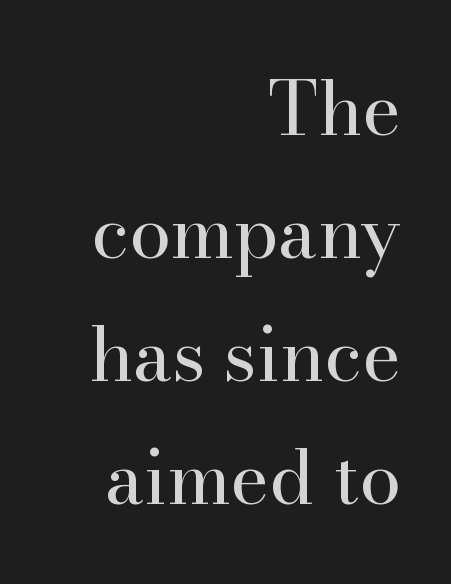
The image shows 75 px regular-weight serif type, upright; set right-aligned, normal line spacing (1.64x), normal letter spacing, not underlined; high stroke contrast and a small x-height.
